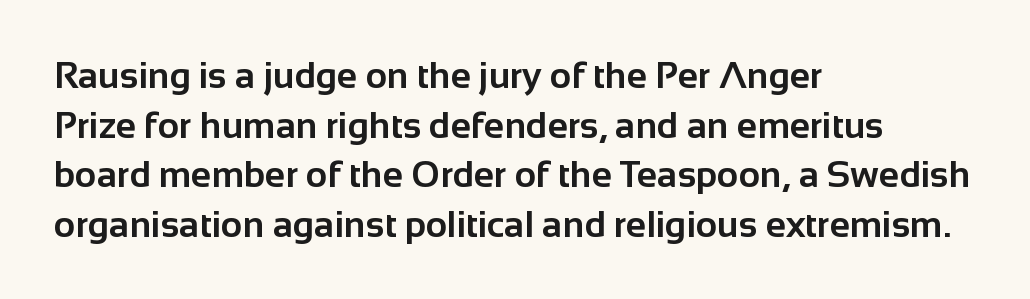
The image shows 37 px bold sans-serif type, upright; set left-aligned, normal line spacing (1.34x), normal letter spacing, not underlined; low stroke contrast and a medium x-height.
